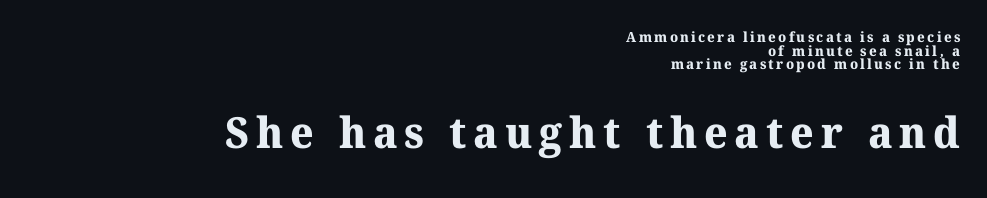
The font family rendered here belongs to the serif group. Typeset ragged left — the right edge is the straight one. Check under the words: just untouched page. Character widths vary here, with narrow letters taking less room than wide ones. The rendering uses a bold face; every stroke is thick and dark. The emphasis by scale lands on block number two, below.
